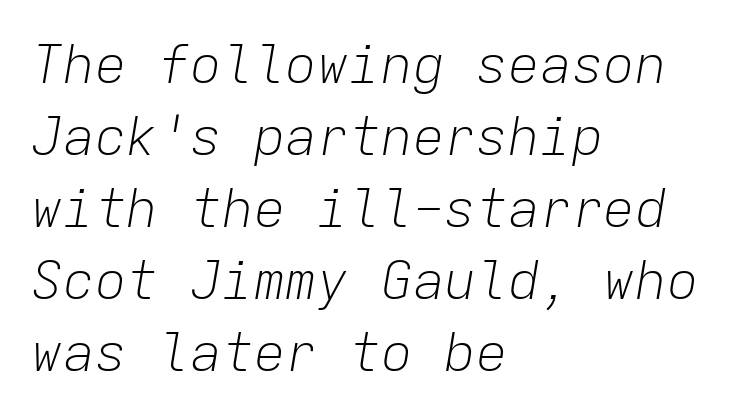
The image shows 53 px light type, italic (leaning right), monospaced; set left-aligned, normal line spacing (1.36x), normal letter spacing, not underlined; low stroke contrast and a medium x-height.
